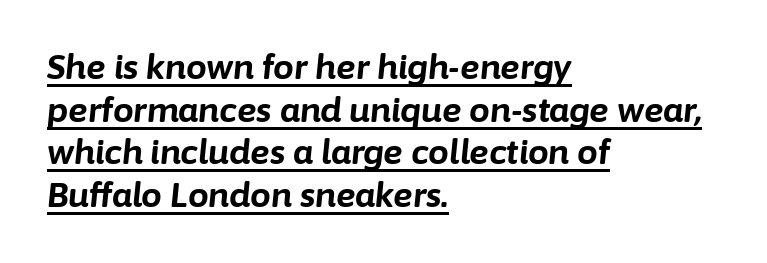
The image shows 33 px bold type, italic (leaning right); set left-aligned, normal line spacing (1.29x), normal letter spacing, underlined; low stroke contrast and a medium x-height.
